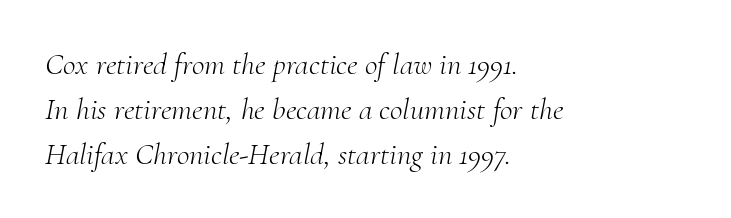
The image shows 31 px light serif type, italic (leaning right); set left-aligned, normal line spacing (1.45x), normal letter spacing, not underlined; medium stroke contrast and a small x-height.
